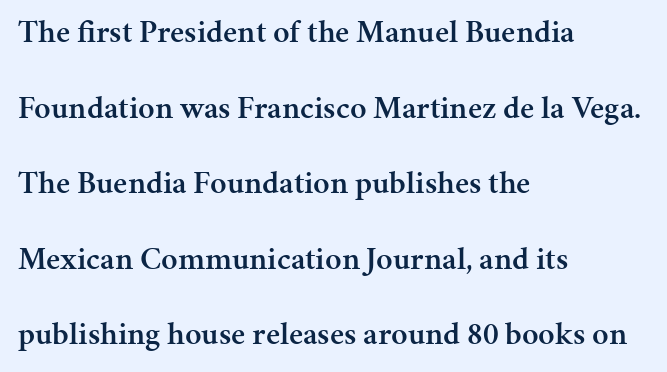
Default kerning and tracking; the words read as compact shapes. What weight is shown? A semibold, between regular and bold. Rule under the text: the space is simply empty. Proportional: the letters do not fall into vertical columns. Leftover space on each line is placed entirely after the last word. The rendering uses a large line-height, opening up the rows.
